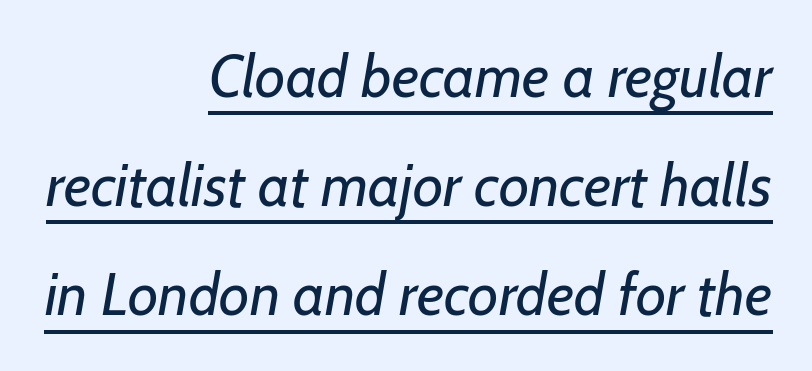
{"serif": "no", "bold": "no", "weight": "regular", "width": "normal", "stroke_contrast": "low", "x_height": "medium", "monospaced": "no", "underline": "yes", "align": "right", "line_spacing_ratio": 1.85, "letter_spacing": "normal", "letter_spacing_em": 0.0, "glyph_px": 59}
